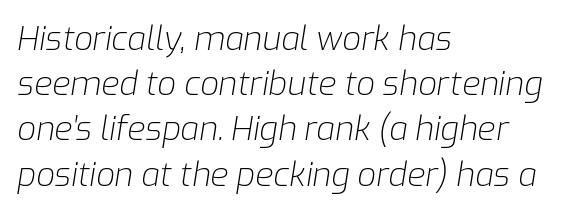
The face used here is proportionally spaced, like ordinary book or web type. These glyphs show unthickened strokes, regular width or finer. The rendering applies a slant to the glyphs. The typesetter chose a ragged-right arrangement here.
